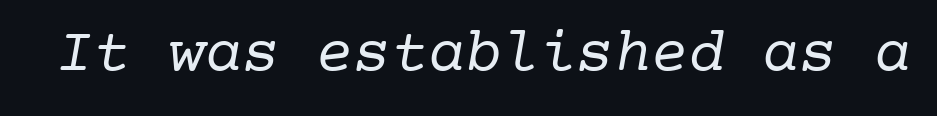
The image shows 62 px regular-weight serif type, monospaced; set normal letter spacing, not underlined; low stroke contrast and a medium x-height.
